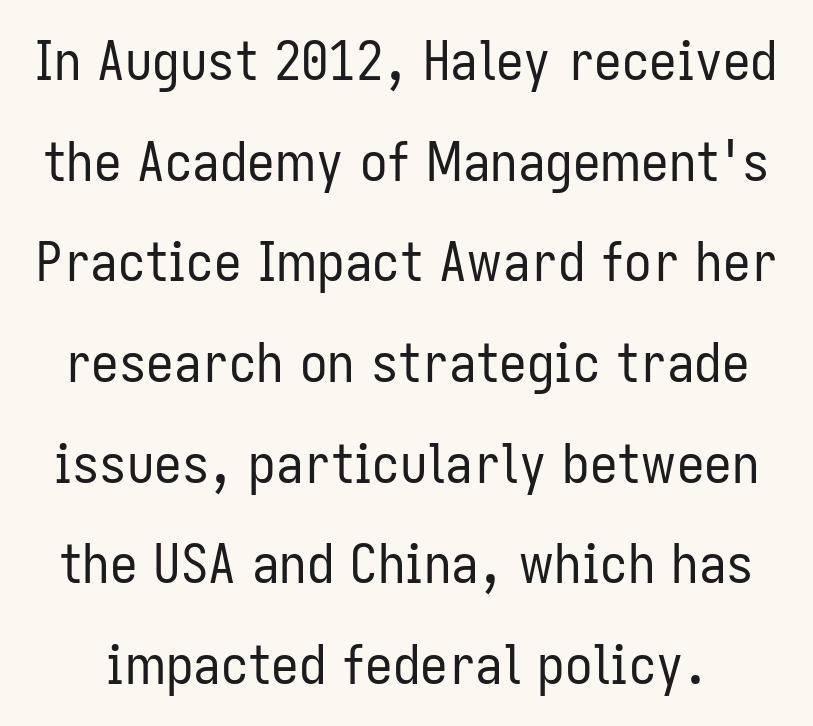
Q: Is the text bold? A: No.
Q: Is the text italic (slanted)? A: No, it is upright.
Q: Is the typeface a serif or a sans-serif typeface? A: Sans-serif.
Q: Is the text underlined? A: No.
Q: Is the spacing between letters normal or unusually wide? A: Normal.
Q: Width (condensed, normal, or wide)? A: Condensed.
Q: Stroke contrast? A: Low.
Q: x-height? A: Medium.
Q: Monospaced? A: No.
